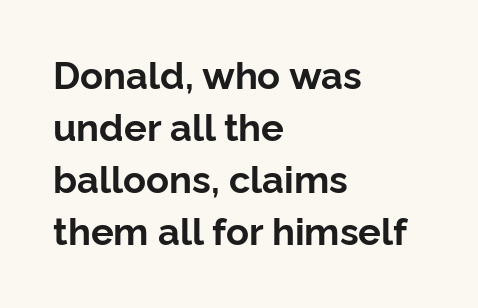
All the whitespace from short lines collects on the right. Quick note: not italic, upright. Chunky letters — that's bold for sure. Spacing verdict: proportional, widths tailored to each character. The block of text has a typical density, with ordinary space between rows. Serif or sans? Sans — the stroke terminals are bare.
